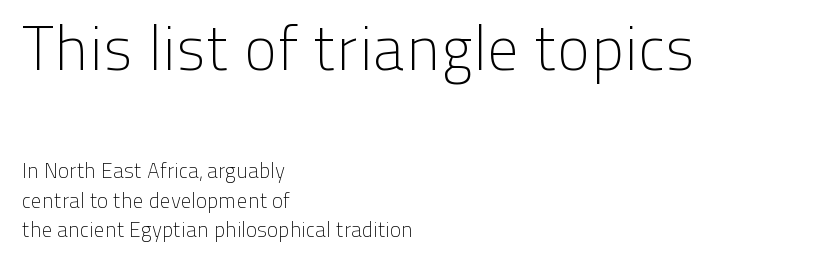
Q: Is the text bold? A: No.
Q: Is the text italic (slanted)? A: No, it is upright.
Q: Is the typeface a serif or a sans-serif typeface? A: Sans-serif.
Q: Is the text underlined? A: No.
Q: How is the paragraph aligned? A: Left-aligned.
Q: Is the spacing between letters normal or unusually wide? A: Normal.
Q: Is the spacing between lines tight, normal or loose? A: Normal.
Q: Which block of text is set in a larger size, the first (top) or the second (bottom)? A: The first (top) one.
Q: Width (condensed, normal, or wide)? A: Normal.
Q: Stroke contrast? A: Low.
Q: x-height? A: Medium.
Q: Monospaced? A: No.
